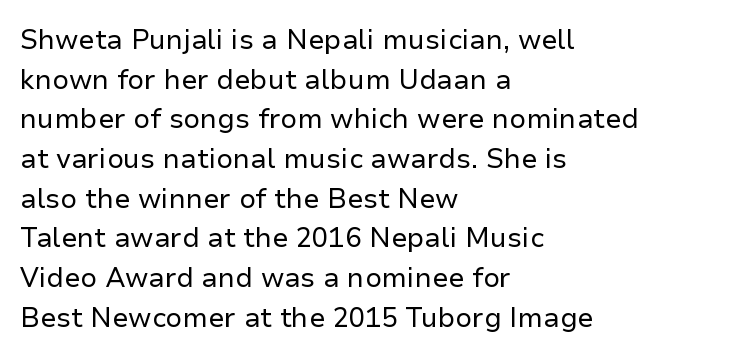
The image shows 27 px text type, upright; set left-aligned, normal line spacing (1.47x), normal letter spacing, not underlined.
